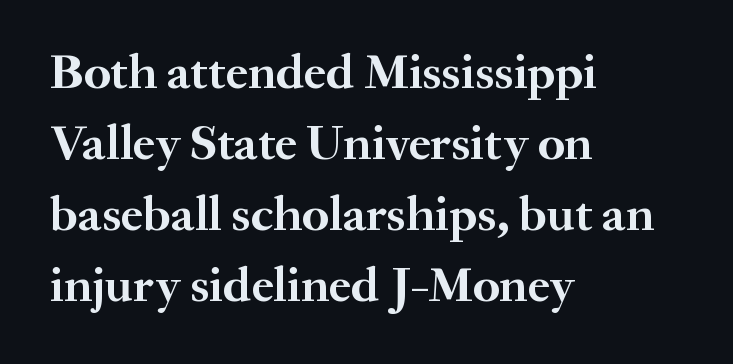
If you drew a ruler down the left edge, every line would touch it. A clean baseline with only descenders dipping below it. Note: serifs present on the glyphs. How are the letters spaced? Ordinarily, with no added tracking. The vertical gap from one line to the next is medium. These lines carry a lot of weight — the face is fully bold.
